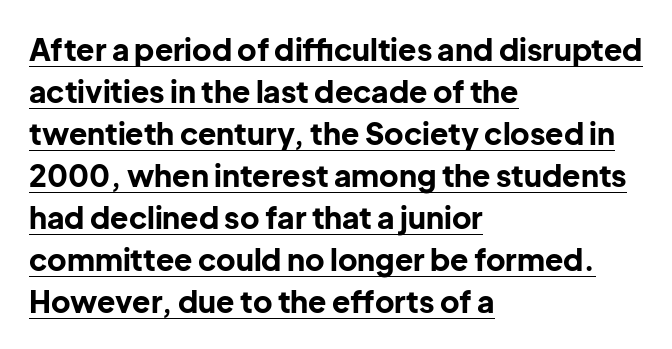
The strokes are fattened all the way to bold. No extra tracking has been applied to these lines. Underline: present. The type sits square on the baseline with zero lean. Varying glyph widths throughout — classic text-font behaviour. Evenly set lines give the paragraph a standard silhouette.
